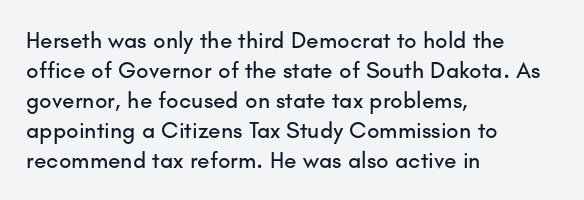
{"italic": "no", "underline": "no", "align": "left", "line_spacing": "normal", "line_spacing_ratio": 1.3, "letter_spacing": "normal", "letter_spacing_em": 0.0, "glyph_px": 23}
